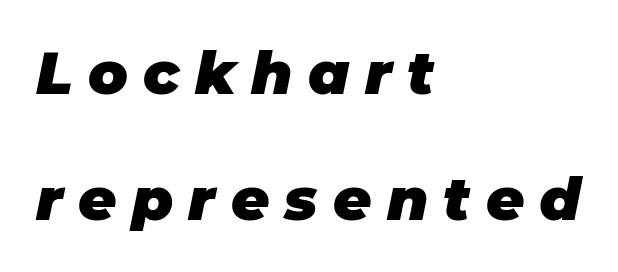
Words float on clear page, feet unadorned. Do the characters align in a grid? No, the font is proportional. The passage shown leans; its letterforms are oblique. Chunky letters — that's bold for sure. Successive baselines arrive slowly, with a big drop between each.
